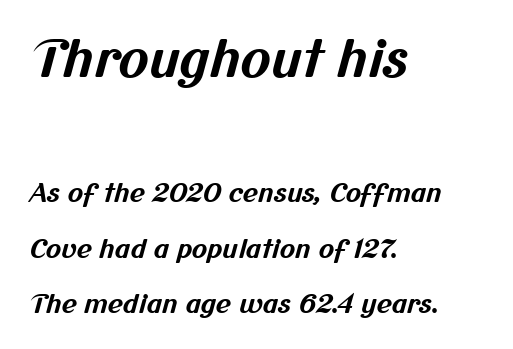
Q: Is the text bold? A: Yes.
Q: Is the typeface a serif or a sans-serif typeface? A: Sans-serif.
Q: Is the text underlined? A: No.
Q: How is the paragraph aligned? A: Left-aligned.
Q: Is the spacing between letters normal or unusually wide? A: Normal.
Q: Is the spacing between lines tight, normal or loose? A: Loose.
Q: Which block of text is set in a larger size, the first (top) or the second (bottom)? A: The first (top) one.
Q: Width (condensed, normal, or wide)? A: Normal.
Q: Stroke contrast? A: Medium.
Q: x-height? A: Medium.
Q: Monospaced? A: No.
